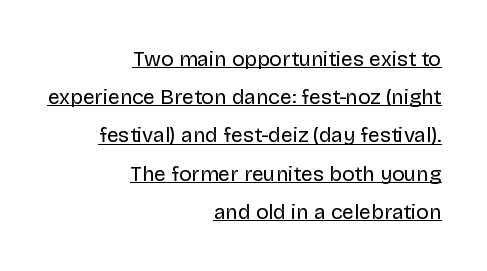
The image shows 21 px text type, upright; set right-aligned, line spacing 1.82x, normal letter spacing, underlined.
